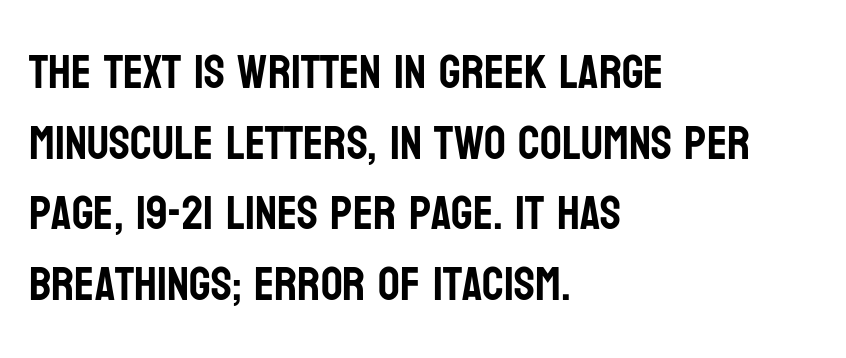
Posture: straight, roman, zero tilt. Compared with a centered layout, this one pins lines to the left instead. Grotesque or geometric, the face here clearly has no serifs. Vertically, the passage feels balanced, rows spaced as you'd expect. A bare baseline throughout the passage. There is no visible air inserted between adjacent glyphs.
